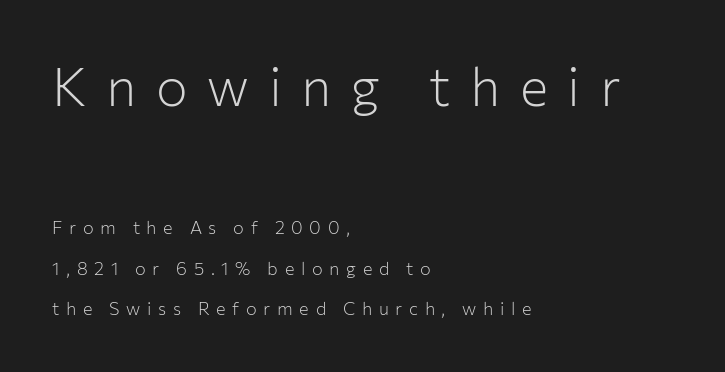
It's the straight-up-and-down kind of type. A typesetter would call this proportional, since set widths differ per character. Compared with a typical body face, this is equally light or lighter still. The line-height multiplier appears high, well above default.
